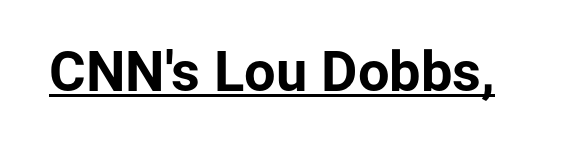
In terms of letterspacing, this is plain default setting. The letters are bold, with thick, heavy strokes. A typesetter would call this proportional, since set widths differ per character. The characters display no serif detailing; their extremities are plain. Vertical strokes here are truly vertical.
